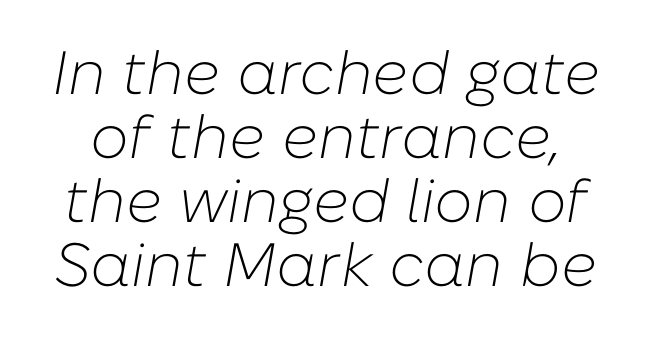
Q: Is the text bold? A: No.
Q: Is the text italic (slanted)? A: Yes, it leans right by about 10 degrees.
Q: Is the text underlined? A: No.
Q: Is the spacing between letters normal or unusually wide? A: Normal.
Q: Is the spacing between lines tight, normal or loose? A: Tight.
Q: Width (condensed, normal, or wide)? A: Normal.
Q: Stroke contrast? A: Low.
Q: x-height? A: Medium.
Q: Monospaced? A: No.
